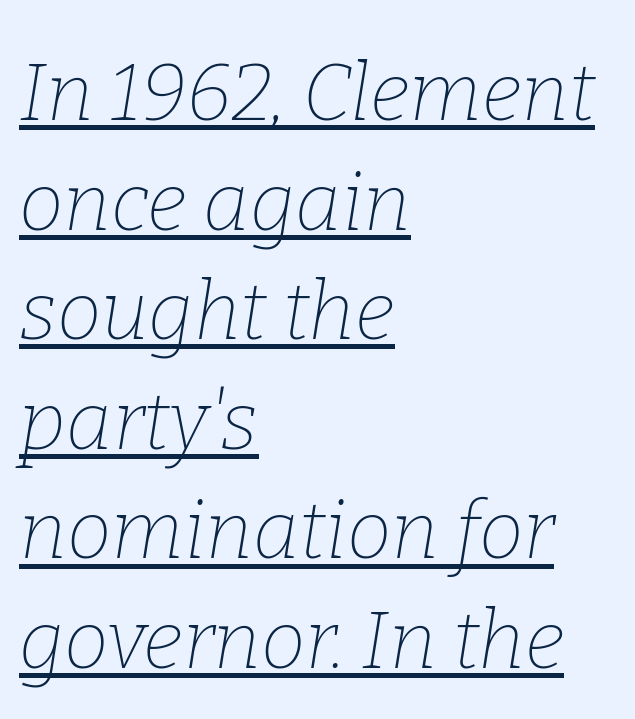
These lines are composed in type with serifs. The face looks like a standard text weight, possibly lighter. These lines were composed using italics. Default kerning and tracking; the words read as compact shapes.
